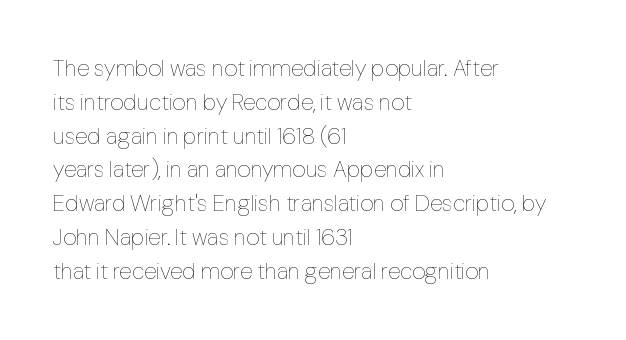
The image shows 23 px text type, upright; set left-aligned, normal line spacing (1.47x), normal letter spacing, not underlined.
